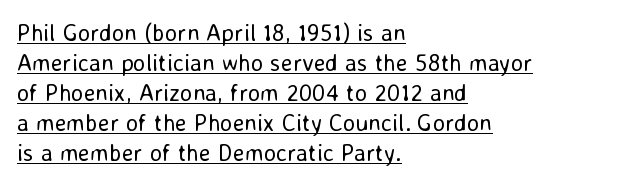
The letterforms sit shoulder to shoulder at normal distance. This sample is left-justified, so line endings fall wherever the words run out. Notice how a bar underscores the lettering throughout. Every stem runs plumb, perpendicular to the baseline. Baseline-to-baseline distance is the conventional proportion of letter height.
